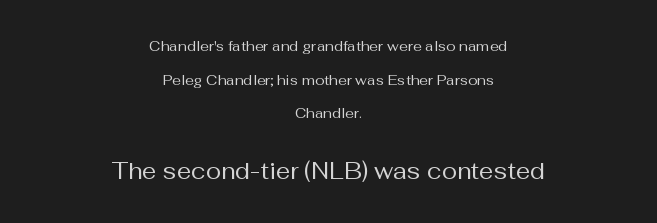
{"italic": "no", "bold": "no", "underline": "no", "align": "center", "line_spacing": "loose", "line_spacing_ratio": 2.4, "letter_spacing": "normal", "letter_spacing_em": 0.0, "larger_block": "second", "size_ratio": 1.64, "glyph_px": 23}
